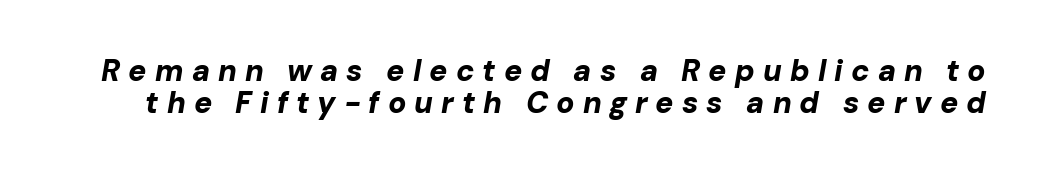
The image shows 30 px bold type, italic (leaning right); set tight line spacing (1.07x), unusually wide letter spacing (+0.27 em), not underlined; low stroke contrast and a medium x-height.
